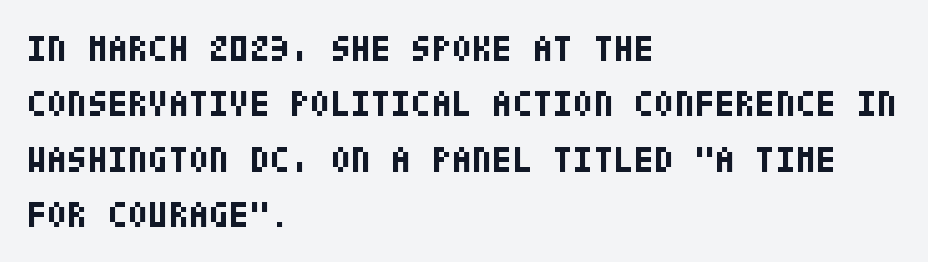
The image shows 37 px bold, condensed sans-serif type, upright; set left-aligned, normal line spacing (1.5x), normal letter spacing, not underlined; low stroke contrast and a large x-height.
